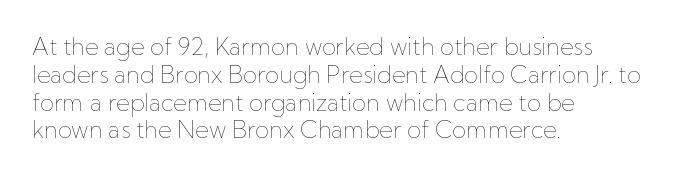
The image shows 23 px text type, upright; set left-aligned, line spacing 1.21x, normal letter spacing, not underlined.
